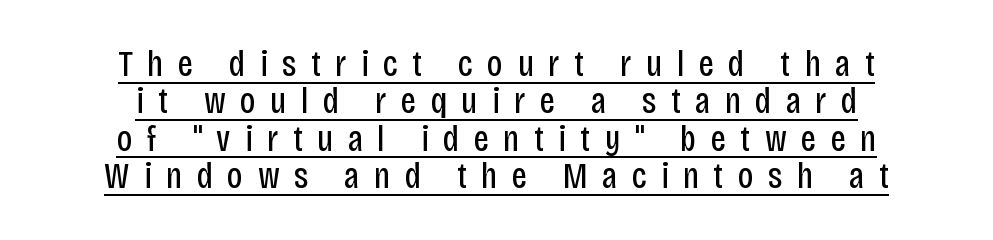
{"serif": "no", "italic": "no", "bold": "no", "weight": "regular", "width": "condensed", "stroke_contrast": "low", "x_height": "large", "monospaced": "no", "underline": "yes", "align": "center", "line_spacing": "tight", "line_spacing_ratio": 1.01, "letter_spacing": "wide", "letter_spacing_em": 0.39, "glyph_px": 37}
